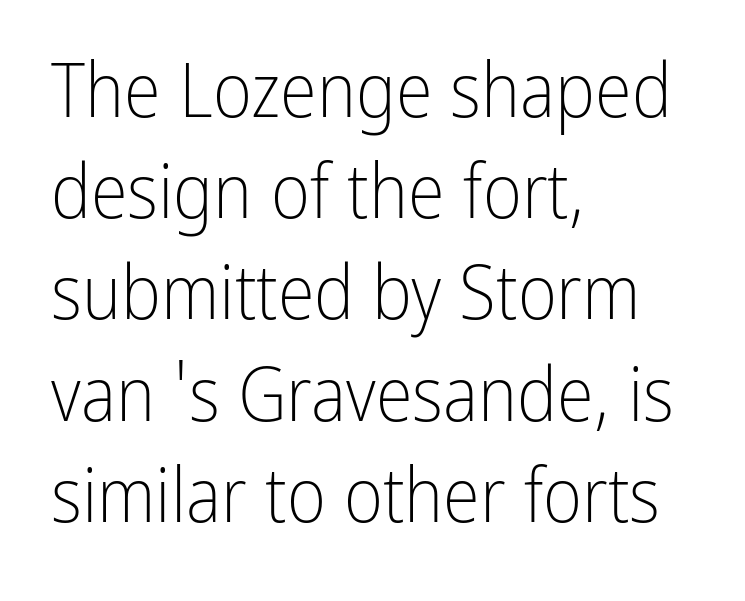
Q: Is the text bold? A: No.
Q: Is the text italic (slanted)? A: No, it is upright.
Q: Is the typeface a serif or a sans-serif typeface? A: Sans-serif.
Q: Is the text underlined? A: No.
Q: How is the paragraph aligned? A: Left-aligned.
Q: Is the spacing between letters normal or unusually wide? A: Normal.
Q: Is the spacing between lines tight, normal or loose? A: Normal.
Q: Width (condensed, normal, or wide)? A: Condensed.
Q: Stroke contrast? A: Low.
Q: x-height? A: Medium.
Q: Monospaced? A: No.
